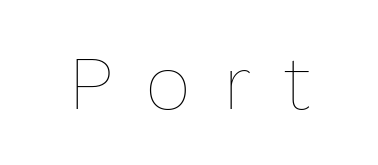
Each letter keeps its own natural width here, so spacing adapts to shape. These glyphs show unthickened strokes, regular width or finer. Glyph-to-glyph distance is far greater than everyday printed text. Unlike italic type, these characters show no tilt at all.
